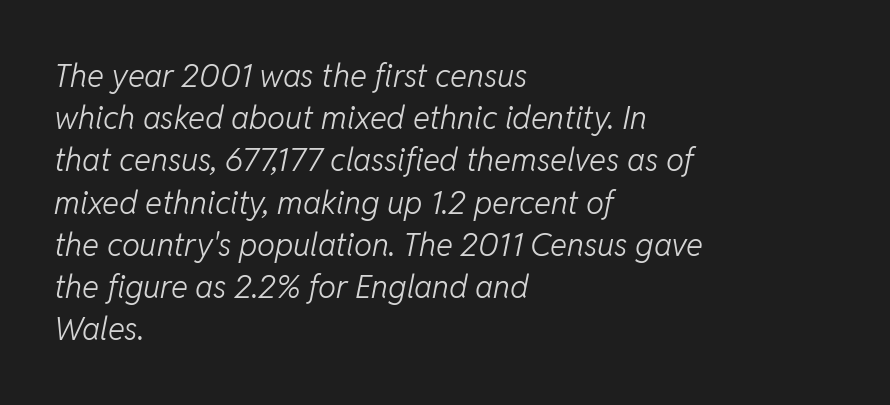
Q: Is the text bold? A: No.
Q: Is the text italic (slanted)? A: Yes, it leans right by about 11 degrees.
Q: Is the text underlined? A: No.
Q: How is the paragraph aligned? A: Left-aligned.
Q: Is the spacing between letters normal or unusually wide? A: Normal.
Q: Is the spacing between lines tight, normal or loose? A: Normal.
Q: Width (condensed, normal, or wide)? A: Normal.
Q: Stroke contrast? A: Low.
Q: x-height? A: Medium.
Q: Monospaced? A: No.
